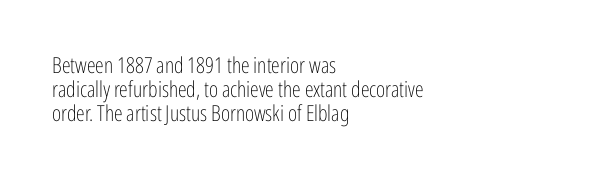
The image shows 22 px text type, upright; set left-aligned, tight line spacing (1.09x), normal letter spacing, not underlined.
